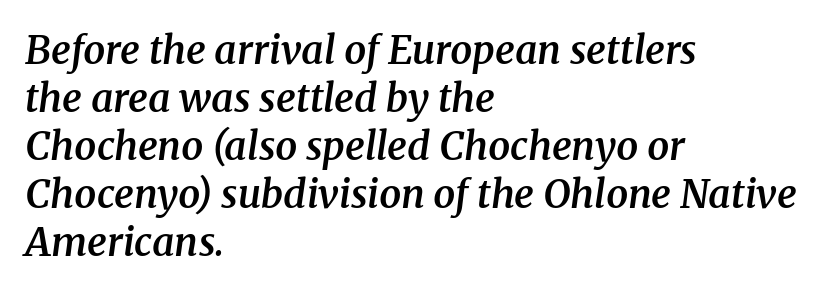
{"serif": "yes", "italic": "yes", "lean": "right", "slant_degrees": 8, "bold": "semi", "weight": "semibold", "width": "normal", "stroke_contrast": "medium", "x_height": "medium", "monospaced": "no", "underline": "no", "align": "left", "line_spacing_ratio": 1.23, "letter_spacing": "normal", "letter_spacing_em": 0.0, "glyph_px": 39}
